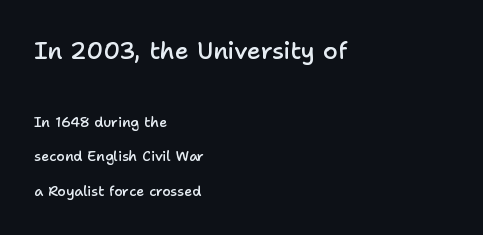
{"italic": "no", "bold": "semi", "underline": "no", "align": "left", "line_spacing": "loose", "line_spacing_ratio": 2.45, "letter_spacing": "normal", "letter_spacing_em": 0.0, "larger_block": "first", "size_ratio": 1.71, "glyph_px": 24}
